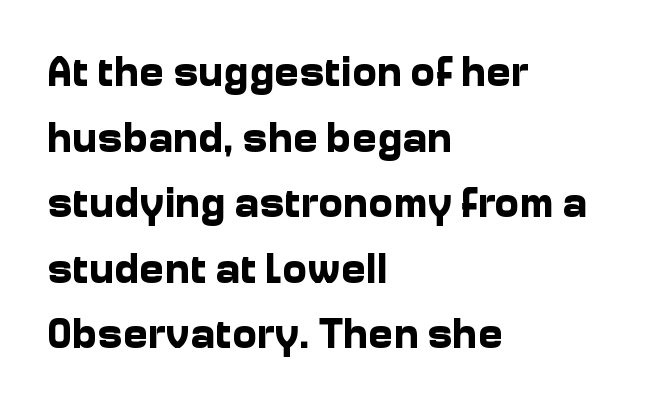
The image shows 42 px bold sans-serif type, upright; set left-aligned, normal line spacing (1.56x), normal letter spacing, not underlined; low stroke contrast and a medium x-height.
